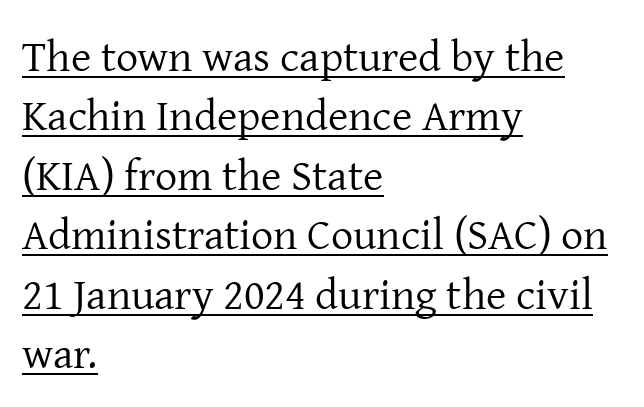
Q: Is the text bold? A: No.
Q: Is the text italic (slanted)? A: No, it is upright.
Q: Is the typeface a serif or a sans-serif typeface? A: Serif.
Q: Is the text underlined? A: Yes.
Q: How is the paragraph aligned? A: Left-aligned.
Q: Is the spacing between letters normal or unusually wide? A: Normal.
Q: Is the spacing between lines tight, normal or loose? A: Normal.
Q: Width (condensed, normal, or wide)? A: Normal.
Q: Stroke contrast? A: Low.
Q: x-height? A: Medium.
Q: Monospaced? A: No.
